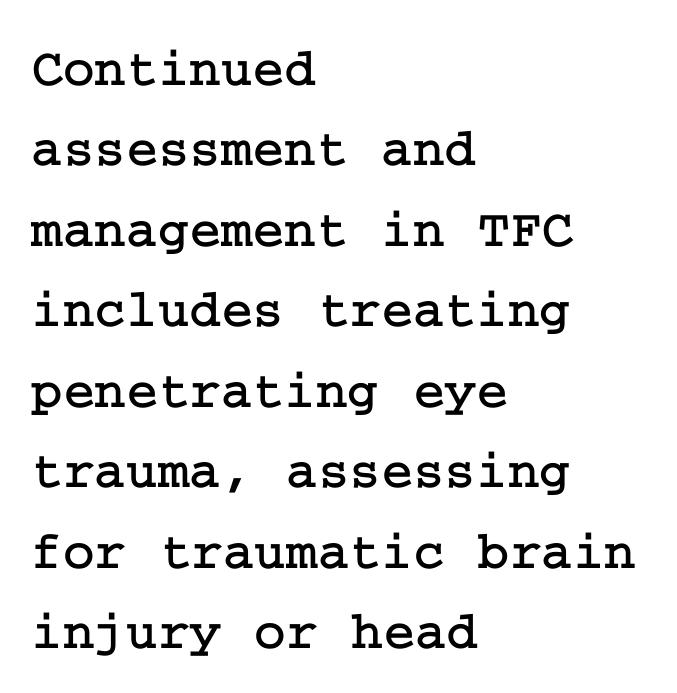
{"serif": "yes", "italic": "no", "width": "normal", "stroke_contrast": "low", "x_height": "medium", "underline": "no", "align": "left", "line_spacing": "normal", "line_spacing_ratio": 1.49, "letter_spacing": "normal", "letter_spacing_em": 0.0, "glyph_px": 54}
